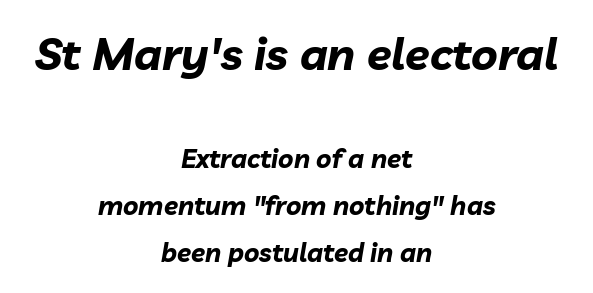
{"italic": "yes", "lean": "right", "slant_degrees": 10, "bold": "yes", "weight": "bold", "width": "normal", "stroke_contrast": "low", "x_height": "medium", "monospaced": "no", "underline": "no", "align": "center", "line_spacing_ratio": 1.8, "letter_spacing": "normal", "letter_spacing_em": 0.0, "larger_block": "first", "size_ratio": 1.73, "glyph_px": 45}
